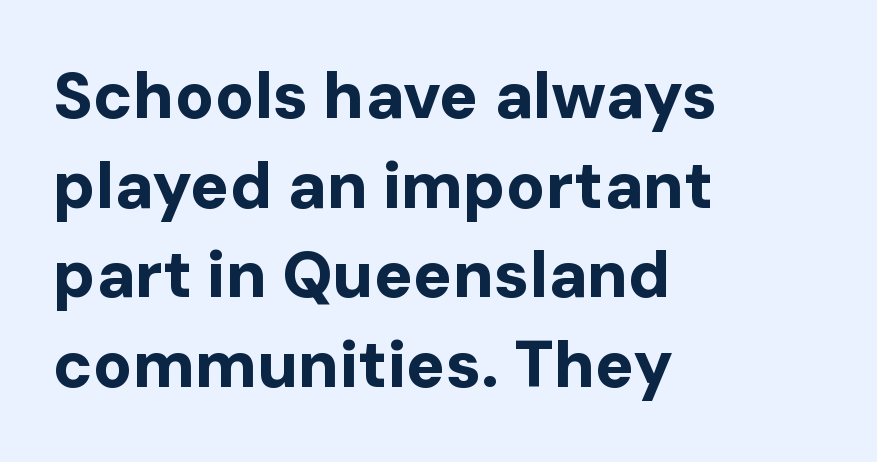
The image shows 65 px bold sans-serif type, upright; set left-aligned, normal line spacing (1.38x), normal letter spacing, not underlined; low stroke contrast and a medium x-height.
